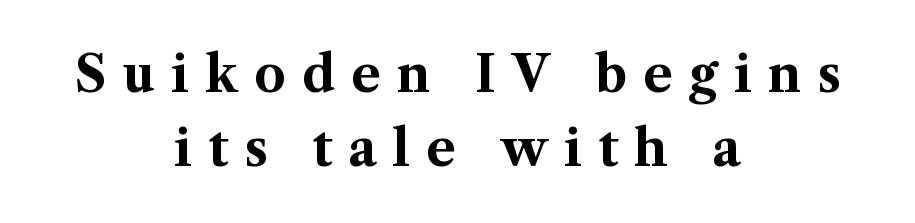
What stands out about the letter spacing? Its width — letters are far apart. Casual observation: everything's sitting right in the middle. The letters carry serifs — small finishing strokes at the ends of their stems. Students, observe: this is what conventionally led text looks like.
